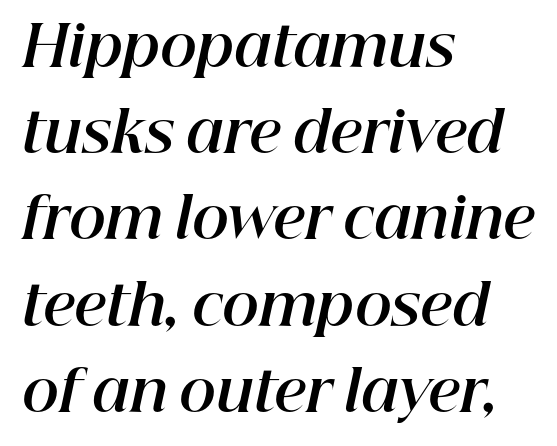
Left-aligned paragraph, ragged on the right. Underlining? Definitely not there. The passage shown has conventional tracking throughout. Weight check: bold — yes, fully. This sample uses an oblique cut, with every glyph tilted off the vertical. Character widths vary here, with narrow letters taking less room than wide ones.
